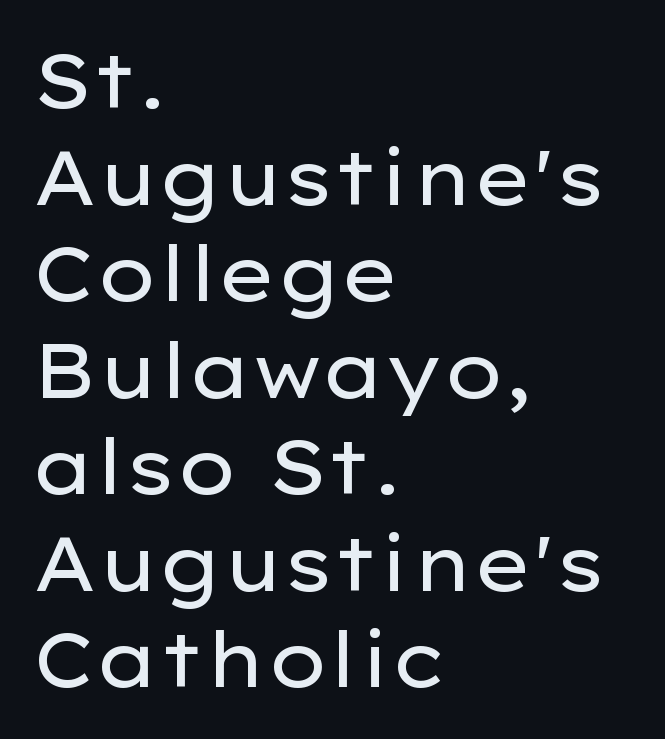
Q: Is the text bold? A: No.
Q: Is the text italic (slanted)? A: No, it is upright.
Q: Is the typeface a serif or a sans-serif typeface? A: Sans-serif.
Q: Is the text underlined? A: No.
Q: How is the paragraph aligned? A: Left-aligned.
Q: Is the spacing between letters normal or unusually wide? A: Normal.
Q: Is the spacing between lines tight, normal or loose? A: Normal.
Q: Width (condensed, normal, or wide)? A: Wide.
Q: Stroke contrast? A: Low.
Q: x-height? A: Medium.
Q: Monospaced? A: No.
